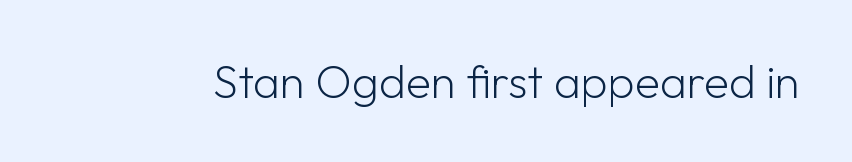
The image shows 46 px light sans-serif type, upright; set normal letter spacing, not underlined; low stroke contrast and a medium x-height.
